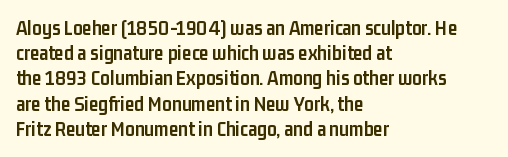
Each line starts at the same left margin while the right side varies. Upright lettering throughout. What stands out about the letter spacing? Nothing — it is the standard amount. Check the space under the baseline: it is left empty. The typesetting leans heavy: a genuine bold.
